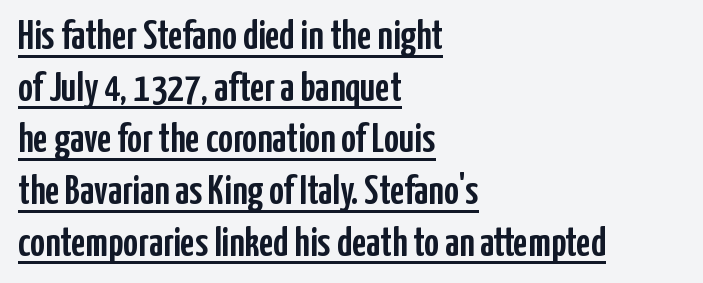
The image shows 41 px condensed sans-serif type, upright; set left-aligned, normal line spacing (1.26x), normal letter spacing, underlined; low stroke contrast and a medium x-height.
